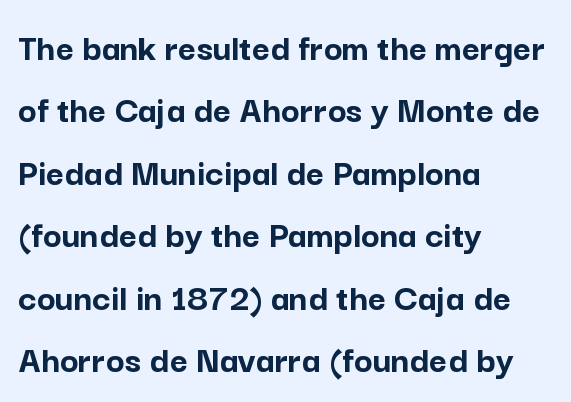
{"serif": "no", "italic": "no", "bold": "yes", "weight": "semibold", "width": "normal", "stroke_contrast": "low", "x_height": "medium", "monospaced": "no", "underline": "no", "align": "left", "line_spacing": "normal", "line_spacing_ratio": 1.6, "letter_spacing": "normal", "letter_spacing_em": 0.0, "glyph_px": 39}
